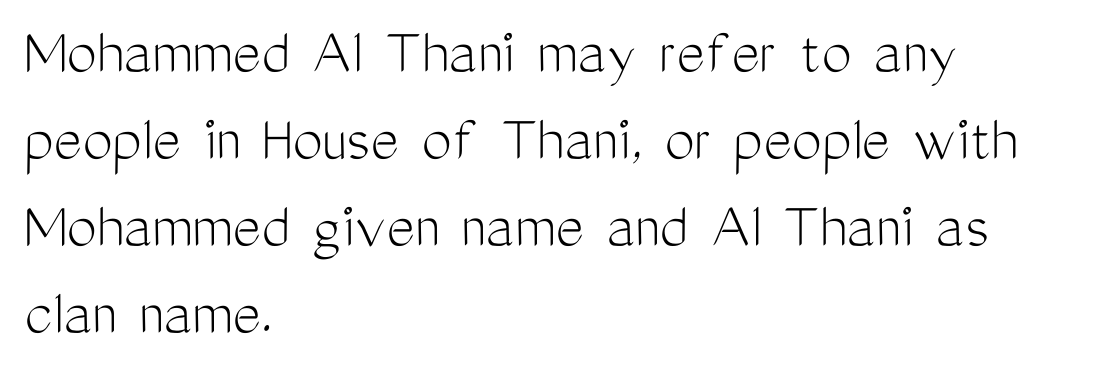
{"serif": "no", "italic": "no", "bold": "no", "weight": "light", "width": "condensed", "stroke_contrast": "medium", "x_height": "medium", "monospaced": "no", "underline": "no", "align": "left", "line_spacing": "normal", "line_spacing_ratio": 1.3, "letter_spacing": "normal", "letter_spacing_em": 0.0, "glyph_px": 67}
